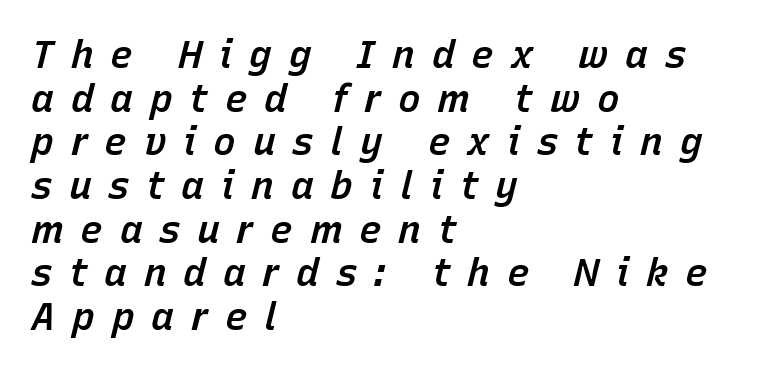
{"italic": "yes", "lean": "right", "slant_degrees": 15, "bold": "semi", "weight": "semibold", "width": "normal", "stroke_contrast": "low", "x_height": "medium", "monospaced": "no", "underline": "no", "align": "left", "line_spacing": "tight", "line_spacing_ratio": 1.15, "letter_spacing": "wide", "letter_spacing_em": 0.44, "glyph_px": 38}
